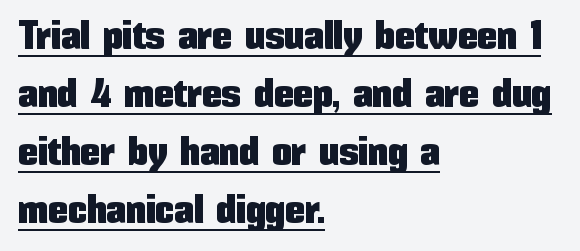
The axis of the letterforms is exactly vertical. Think of a printed novel: that variable character pitch is what you see here. Does a line run under the words? Yes, clearly. Are there feet on the stems? There aren't — it's a sans. Caption: standard tracking, unaltered. The text block is weighted toward the left margin, trailing off unevenly rightward.
